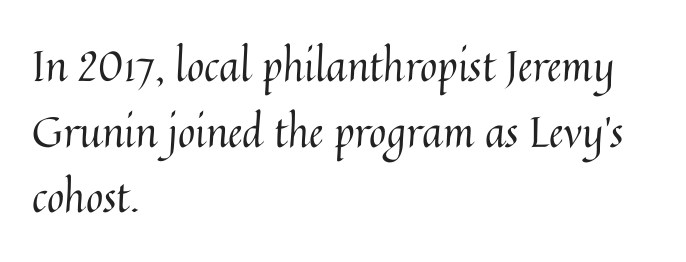
Looks like regular typesetting: each glyph gets only the width it needs. The block of text has a typical density, with ordinary space between rows. A light-to-regular cut is what we see here. The paragraph shown leans on its left margin.
